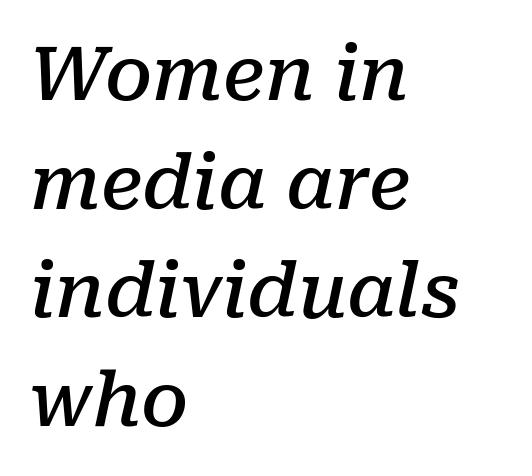
Q: Is the text bold? A: Semi-bold.
Q: Is the text italic (slanted)? A: Yes, it leans right by about 10 degrees.
Q: Is the typeface a serif or a sans-serif typeface? A: Serif.
Q: Is the text underlined? A: No.
Q: How is the paragraph aligned? A: Left-aligned.
Q: Is the spacing between letters normal or unusually wide? A: Normal.
Q: Is the spacing between lines tight, normal or loose? A: Normal.
Q: Width (condensed, normal, or wide)? A: Normal.
Q: Stroke contrast? A: Low.
Q: x-height? A: Medium.
Q: Monospaced? A: No.
